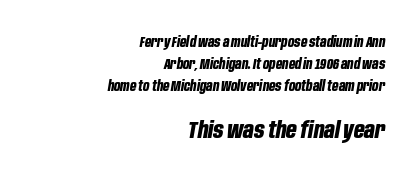
The image shows 23 px bold type, italic (leaning right); set right-aligned, normal line spacing (1.56x), normal letter spacing, not underlined; the second (bottom) block is 1.64x larger.
